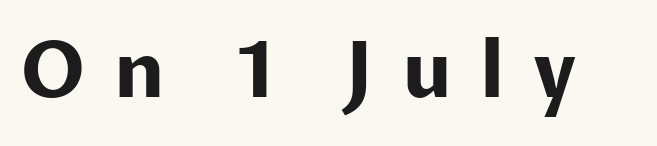
{"serif": "no", "italic": "no", "bold": "yes", "weight": "bold", "width": "normal", "stroke_contrast": "low", "x_height": "medium", "monospaced": "no", "underline": "no", "letter_spacing": "wide", "letter_spacing_em": 0.37, "glyph_px": 77}
